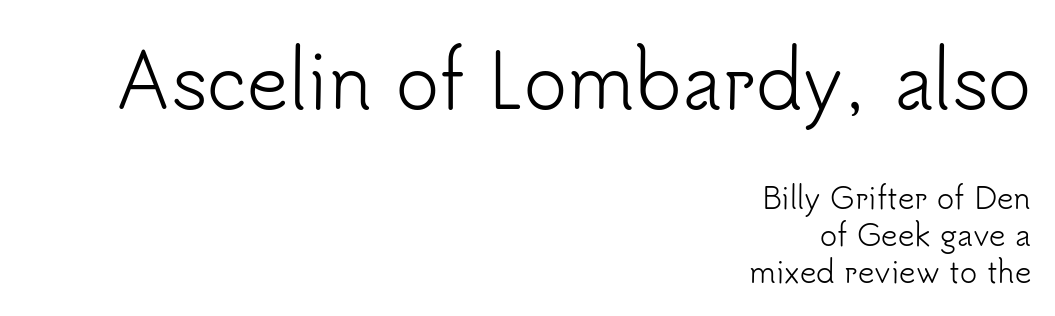
The lines in this sample share a right terminus and differ only in where they begin. Proportional: the letters do not fall into vertical columns. This rendering features lettering with no underline. The rows are spaced the way most documents space them. The tracking reads as untouched default to a designer's eye.
